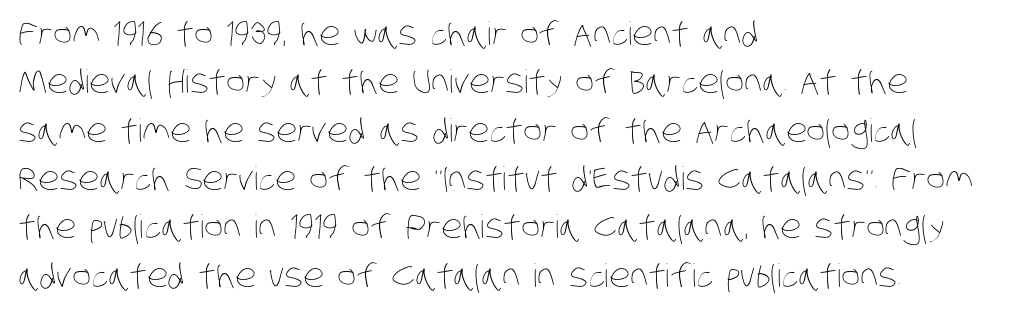
The setting favours the left margin, as ordinary paragraphs usually do. Compared with typical body copy, the letter spacing here is the same. Whoever set this chose a conventional vertical rhythm. Only glyphs here, with clear space below each row. Spacing verdict: proportional, widths tailored to each character. Each stroke keeps to a modest, everyday thickness or less.
